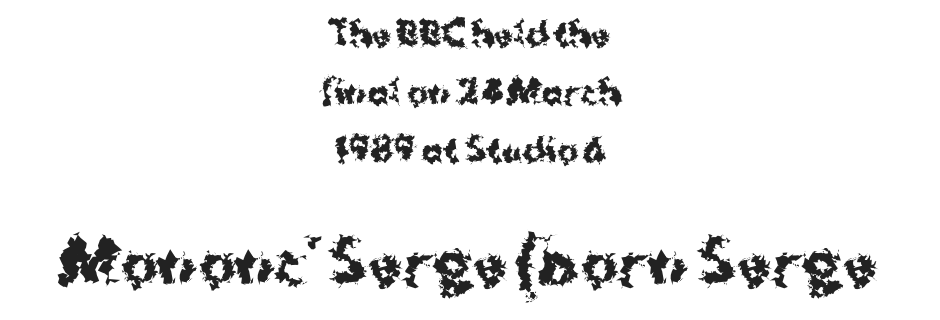
The rendering uses a bold face; every stroke is thick and dark. Characters remain perfectly vertical along every line. The type is set solid horizontally, with unmodified tracking. This sample has the flowing, uneven cadence of proportional lettering.
